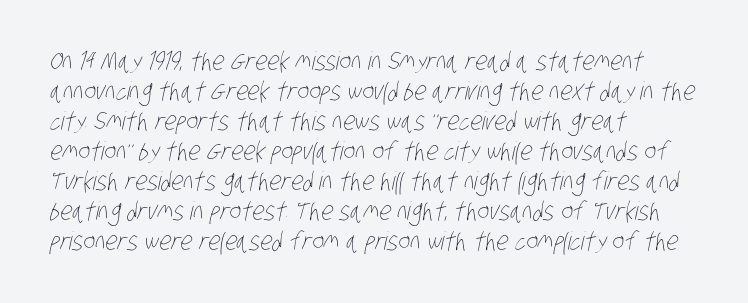
Reading down the block, your eye returns to a fixed left position each line. The horizontal fit of the characters is conventional and even. The letterforms sit at book weight or below. Letters rest on an invisible, unmarked baseline.
